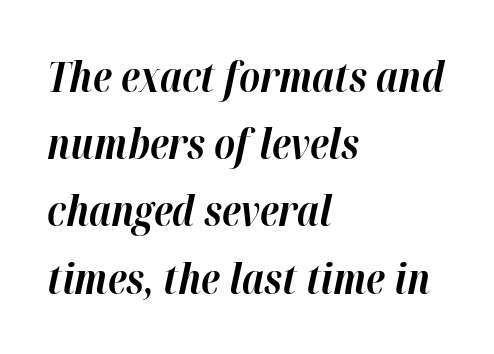
{"italic": "yes", "lean": "right", "slant_degrees": 12, "bold": "yes", "weight": "bold", "width": "normal", "stroke_contrast": "high", "x_height": "medium", "monospaced": "no", "underline": "no", "align": "left", "line_spacing": "normal", "line_spacing_ratio": 1.6, "letter_spacing": "normal", "letter_spacing_em": 0.0, "glyph_px": 42}
